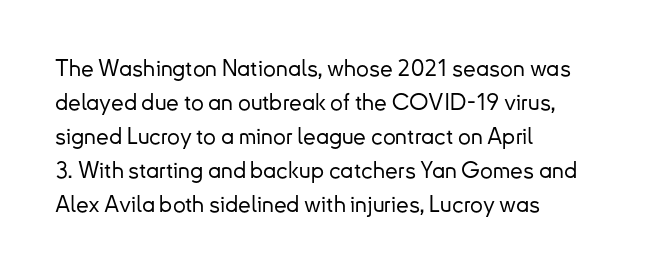
Clear beneath every line of the passage. Notice how descenders clear the ascenders below comfortably — that's standard leading. In terms of letterspacing, this is plain default setting. The lettering stays uniformly vertical, giving the passage a roman look. The lines in this sample share a left origin and differ only in where they stop.
